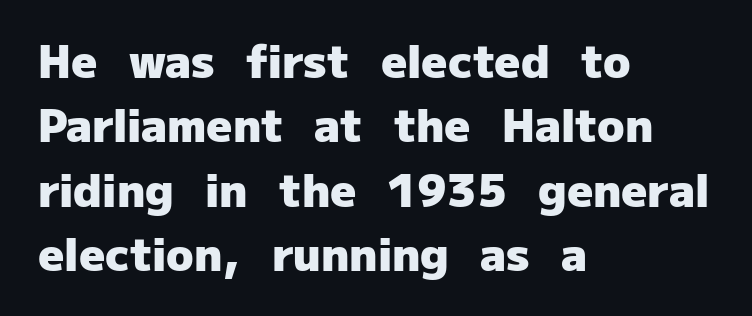
Q: Is the text bold? A: Yes.
Q: Is the text italic (slanted)? A: No, it is upright.
Q: Is the typeface a serif or a sans-serif typeface? A: Sans-serif.
Q: Is the text underlined? A: No.
Q: How is the paragraph aligned? A: Left-aligned.
Q: Is the spacing between letters normal or unusually wide? A: Normal.
Q: Is the spacing between lines tight, normal or loose? A: Normal.
Q: Width (condensed, normal, or wide)? A: Normal.
Q: Stroke contrast? A: Low.
Q: x-height? A: Medium.
Q: Monospaced? A: No.
